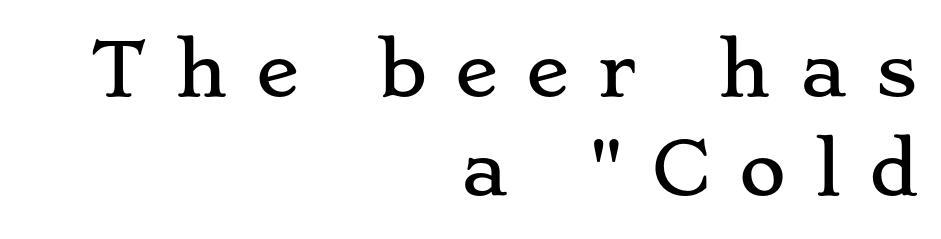
Every character sits straight up, as roman type does. How would I describe the line gaps? Plain and ordinary. Proportional: the letters do not fall into vertical columns. Is the letter spacing exaggerated? Yes — the characters are pushed far apart. The lines are quadded right.
